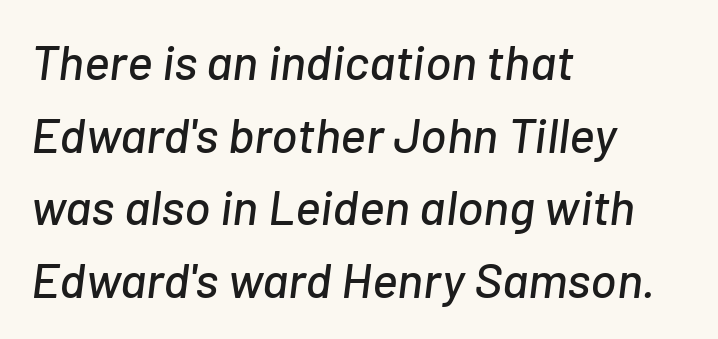
Q: Is the text italic (slanted)? A: Yes, it leans right by about 7 degrees.
Q: Is the text underlined? A: No.
Q: How is the paragraph aligned? A: Left-aligned.
Q: Is the spacing between letters normal or unusually wide? A: Normal.
Q: Is the spacing between lines tight, normal or loose? A: Normal.
Q: Width (condensed, normal, or wide)? A: Normal.
Q: Stroke contrast? A: Low.
Q: x-height? A: Medium.
Q: Monospaced? A: No.
